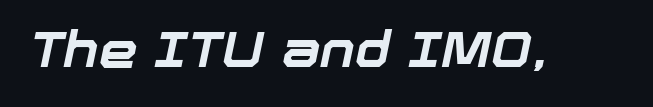
The image shows 49 px bold type, italic (leaning right); set normal letter spacing, not underlined; low stroke contrast and a medium x-height.
